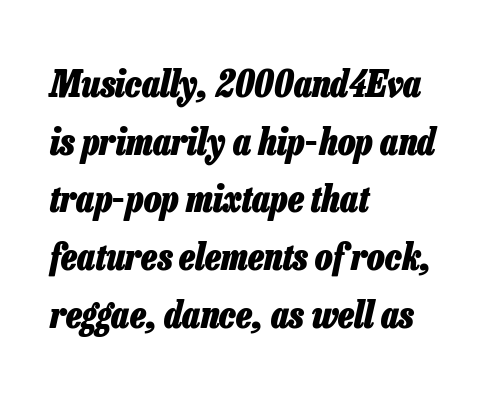
Q: Is the text bold? A: Yes.
Q: Is the text italic (slanted)? A: Yes, it leans right by about 13 degrees.
Q: Is the text underlined? A: No.
Q: How is the paragraph aligned? A: Left-aligned.
Q: Is the spacing between letters normal or unusually wide? A: Normal.
Q: Is the spacing between lines tight, normal or loose? A: Normal.
Q: Width (condensed, normal, or wide)? A: Condensed.
Q: Stroke contrast? A: Low.
Q: x-height? A: Medium.
Q: Monospaced? A: No.
